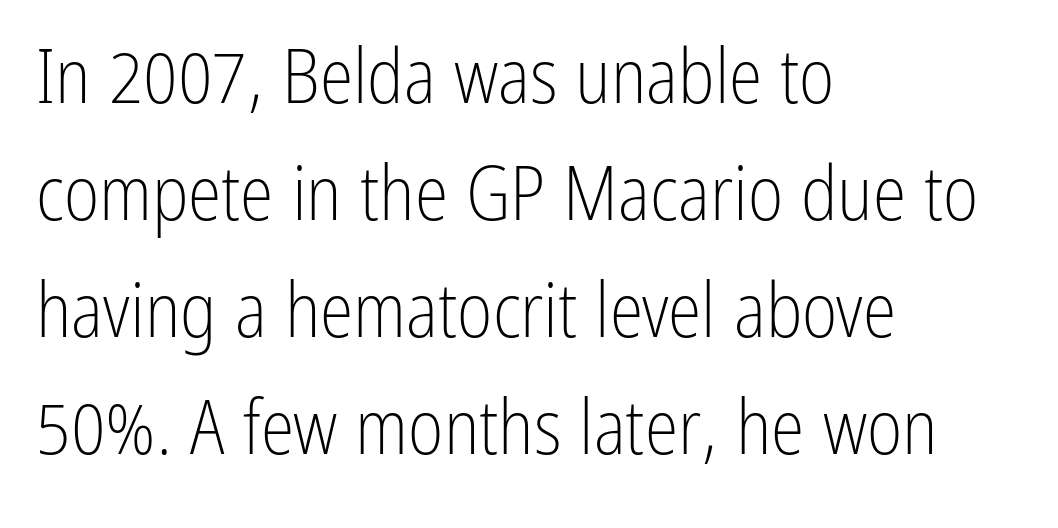
{"serif": "no", "italic": "no", "bold": "no", "weight": "light", "width": "condensed", "stroke_contrast": "low", "x_height": "medium", "monospaced": "no", "underline": "no", "align": "left", "line_spacing": "normal", "line_spacing_ratio": 1.54, "letter_spacing": "normal", "letter_spacing_em": 0.0, "glyph_px": 76}
